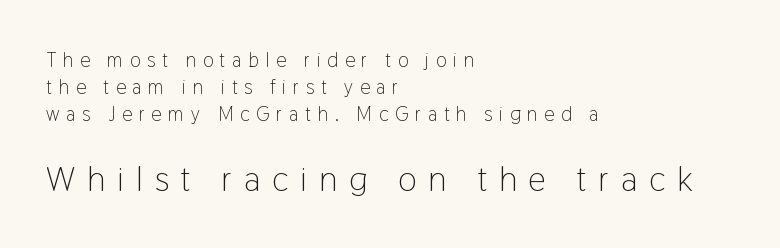
Q: Is the text bold? A: No.
Q: Is the text italic (slanted)? A: No, it is upright.
Q: Is the typeface a serif or a sans-serif typeface? A: Sans-serif.
Q: Is the text underlined? A: No.
Q: How is the paragraph aligned? A: Left-aligned.
Q: Is the spacing between letters normal or unusually wide? A: Unusually wide.
Q: Is the spacing between lines tight, normal or loose? A: Normal.
Q: Which block of text is set in a larger size, the first (top) or the second (bottom)? A: The second (bottom) one.
Q: Width (condensed, normal, or wide)? A: Condensed.
Q: Stroke contrast? A: Low.
Q: x-height? A: Medium.
Q: Monospaced? A: No.
